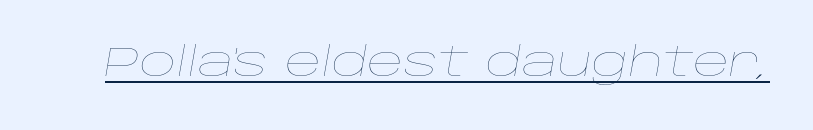
The image shows 40 px thin, wide type, italic (leaning right); set normal letter spacing, underlined; low stroke contrast and a large x-height.
